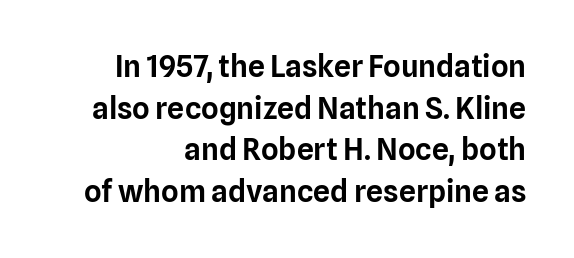
Q: Is the text italic (slanted)? A: No, it is upright.
Q: Is the typeface a serif or a sans-serif typeface? A: Sans-serif.
Q: Is the text underlined? A: No.
Q: How is the paragraph aligned? A: Right-aligned.
Q: Is the spacing between letters normal or unusually wide? A: Normal.
Q: Is the spacing between lines tight, normal or loose? A: Normal.
Q: Width (condensed, normal, or wide)? A: Normal.
Q: Stroke contrast? A: Low.
Q: x-height? A: Medium.
Q: Monospaced? A: No.
